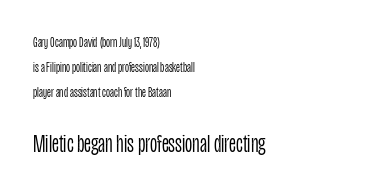
Lines of text with bare space underneath. The specimen reads as upright at a glance. In this sample the second text group is rendered at the bigger scale. Is the letter spacing exaggerated? No — it looks like the ordinary default. The typesetting does not lean heavy: it is not bold.
